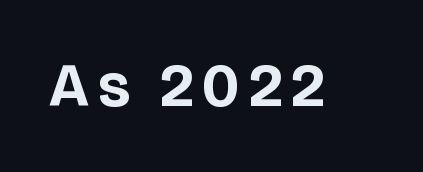
The image shows 61 px bold sans-serif type, upright; set not underlined; low stroke contrast and a large x-height.
